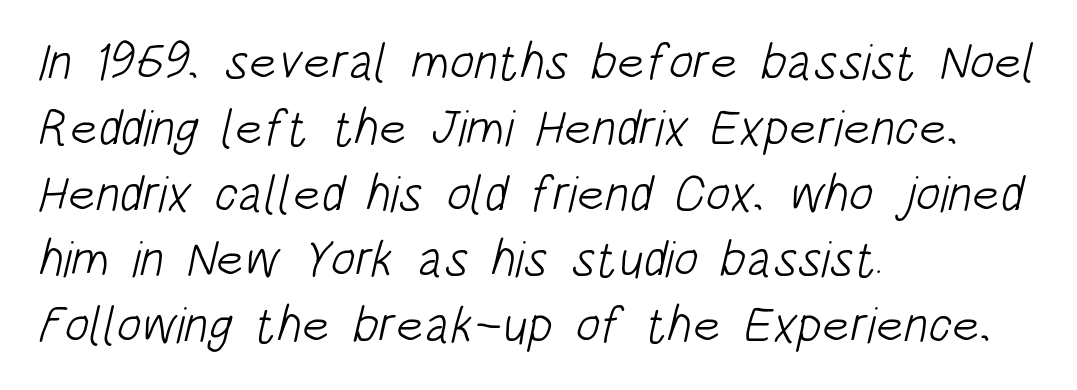
The image shows 51 px light, condensed sans-serif type; set left-aligned, normal line spacing (1.29x), normal letter spacing, not underlined; low stroke contrast and a large x-height.
